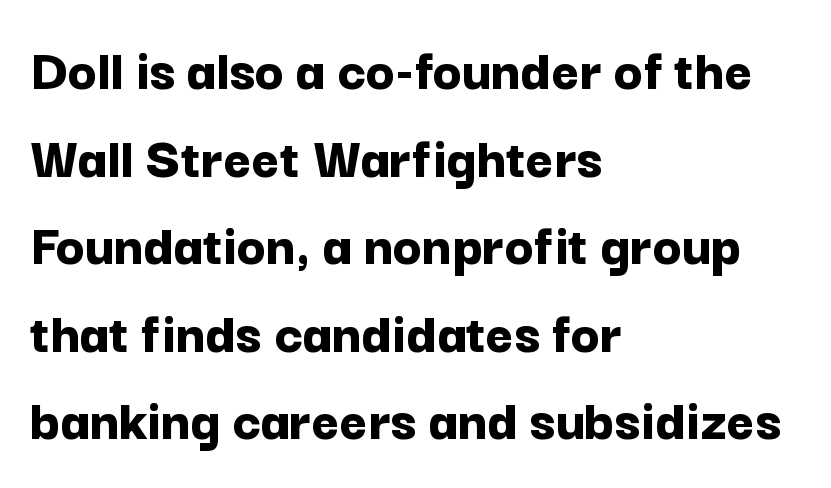
The typesetting leans heavy: a genuine bold. Look at the bottom of the vertical strokes: they stop flat, with no serifs. A clean baseline with only descenders dipping below it. Default kerning and tracking; the words read as compact shapes. Quick note: not italic, upright.
